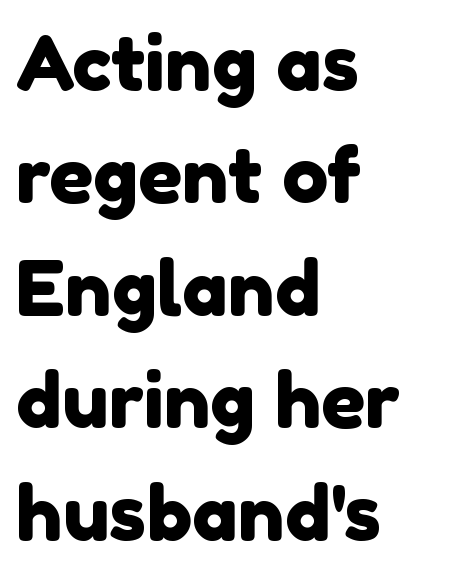
{"serif": "no", "width": "normal", "x_height": "medium", "monospaced": "no", "underline": "no", "align": "left", "line_spacing": "normal", "line_spacing_ratio": 1.46, "letter_spacing": "normal", "letter_spacing_em": 0.0, "glyph_px": 77}
